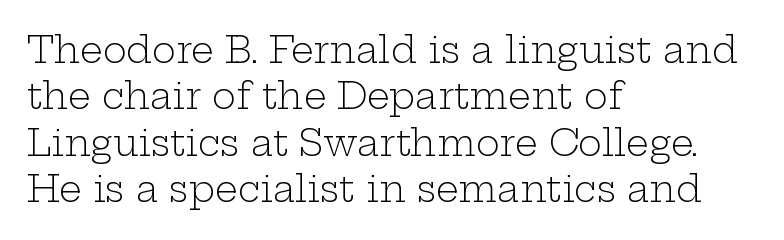
Q: Is the text bold? A: No.
Q: Is the text italic (slanted)? A: No, it is upright.
Q: Is the typeface a serif or a sans-serif typeface? A: Serif.
Q: Is the text underlined? A: No.
Q: How is the paragraph aligned? A: Left-aligned.
Q: Is the spacing between letters normal or unusually wide? A: Normal.
Q: Is the spacing between lines tight, normal or loose? A: Normal.
Q: Width (condensed, normal, or wide)? A: Wide.
Q: Stroke contrast? A: Low.
Q: x-height? A: Medium.
Q: Monospaced? A: No.
